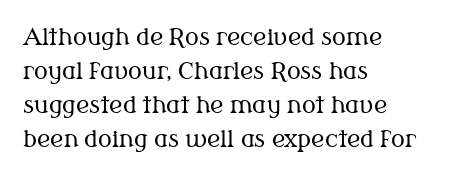
{"italic": "no", "bold": "no", "underline": "no", "align": "left", "line_spacing": "normal", "line_spacing_ratio": 1.48, "letter_spacing": "normal", "letter_spacing_em": 0.0, "glyph_px": 23}
